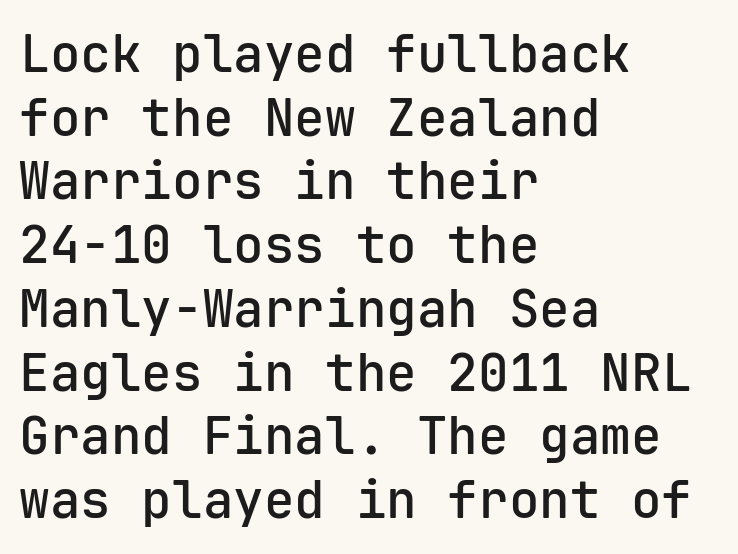
{"serif": "no", "italic": "no", "bold": "semi", "weight": "semibold", "width": "normal", "stroke_contrast": "low", "x_height": "medium", "monospaced": "yes", "underline": "no", "align": "left", "line_spacing": "normal", "line_spacing_ratio": 1.25, "letter_spacing": "normal", "letter_spacing_em": 0.0, "glyph_px": 51}
